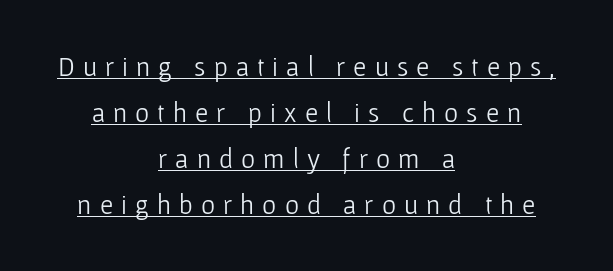
The lines sit at an ordinary, default distance from one another. The lettering holds an erect, upright posture throughout. Summary of weight: not heavy and not bold. Line starts and ends both wander, symmetrically. The tracking jumps out immediately: characters are airy and widely separated.
